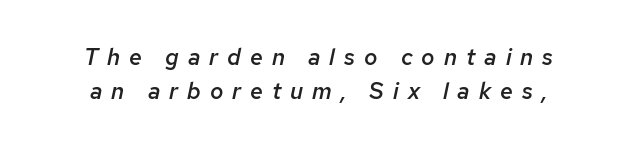
Q: Is the text bold? A: Semi-bold.
Q: Is the text italic (slanted)? A: Yes, it leans right by about 12 degrees.
Q: Is the text underlined? A: No.
Q: How is the paragraph aligned? A: Centered.
Q: Is the spacing between letters normal or unusually wide? A: Unusually wide.
Q: Is the spacing between lines tight, normal or loose? A: Normal.
